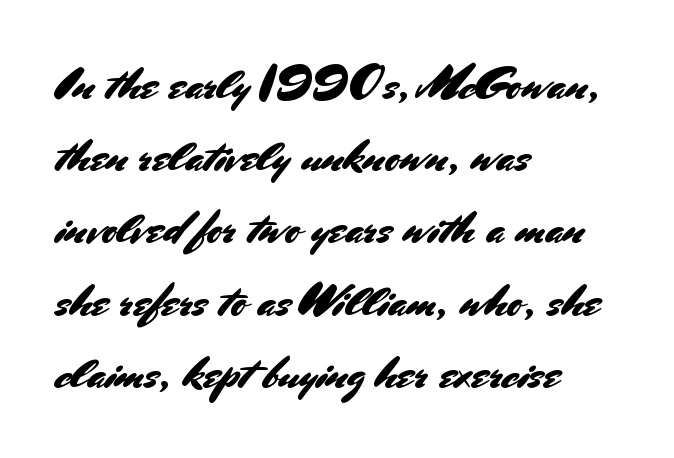
A student would call this left alignment; a typographer would say flush left, rag right. These lines are composed in type without serifs. Horizontal bands of white between lines are of average thickness. The face used here is proportionally spaced, like ordinary book or web type. The letters sit at their default tracking, neither squeezed nor spread.
